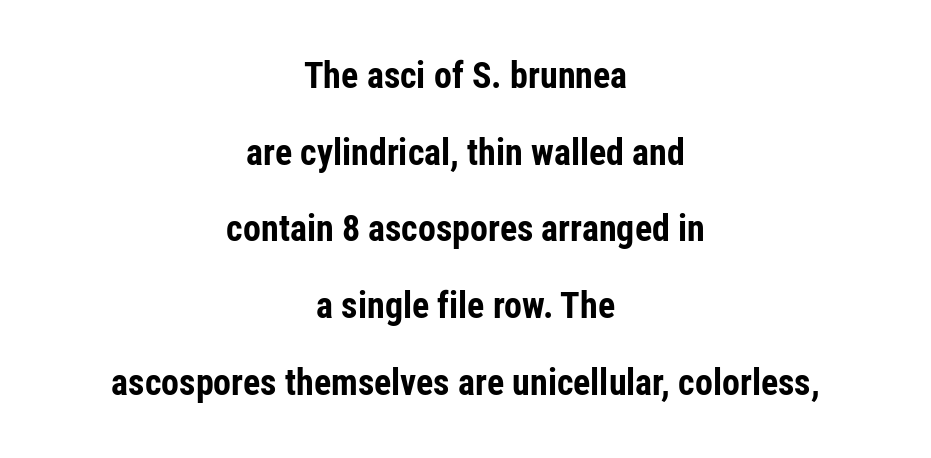
Q: Is the text bold? A: Yes.
Q: Is the text italic (slanted)? A: No, it is upright.
Q: Is the typeface a serif or a sans-serif typeface? A: Sans-serif.
Q: Is the text underlined? A: No.
Q: How is the paragraph aligned? A: Centered.
Q: Is the spacing between letters normal or unusually wide? A: Normal.
Q: Is the spacing between lines tight, normal or loose? A: Loose.
Q: Width (condensed, normal, or wide)? A: Condensed.
Q: Stroke contrast? A: Low.
Q: x-height? A: Medium.
Q: Monospaced? A: No.
